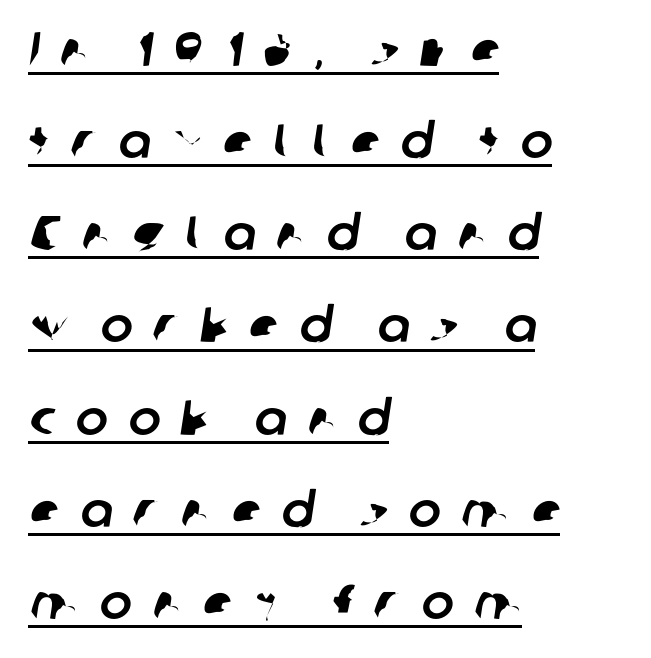
Q: Is the typeface a serif or a sans-serif typeface? A: Sans-serif.
Q: Is the text underlined? A: Yes.
Q: How is the paragraph aligned? A: Left-aligned.
Q: Is the spacing between letters normal or unusually wide? A: Unusually wide.
Q: Is the spacing between lines tight, normal or loose? A: Loose.
Q: Width (condensed, normal, or wide)? A: Normal.
Q: Stroke contrast? A: Low.
Q: x-height? A: Medium.
Q: Monospaced? A: No.
